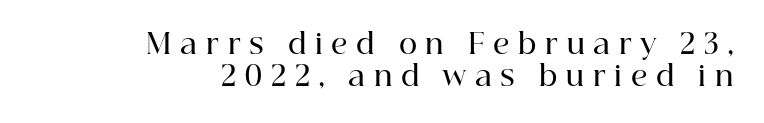
This sample trades vertical openness for compactness between lines. Weight: semibold (demi). Quick note: not italic, upright. Proportional: the letters do not fall into vertical columns.
